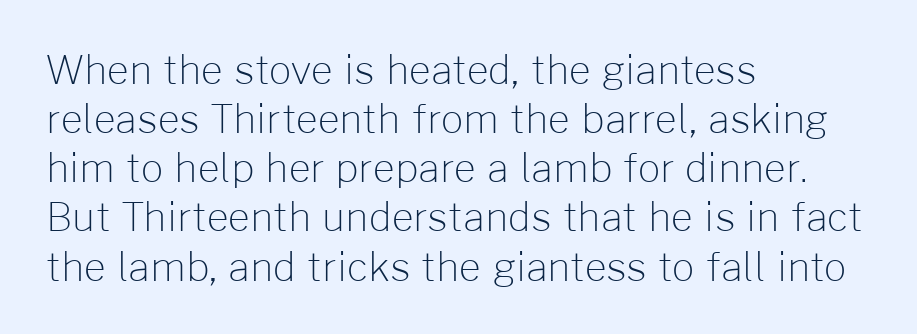
{"serif": "no", "italic": "no", "bold": "no", "weight": "light", "width": "normal", "stroke_contrast": "low", "x_height": "medium", "monospaced": "no", "underline": "no", "align": "left", "line_spacing": "normal", "line_spacing_ratio": 1.26, "letter_spacing": "normal", "letter_spacing_em": 0.0, "glyph_px": 39}
